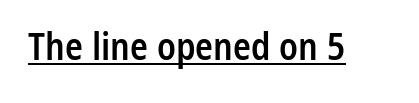
{"serif": "no", "italic": "no", "bold": "semi", "weight": "semibold", "width": "condensed", "stroke_contrast": "low", "x_height": "medium", "monospaced": "no", "underline": "yes", "letter_spacing": "normal", "letter_spacing_em": 0.0, "glyph_px": 37}
